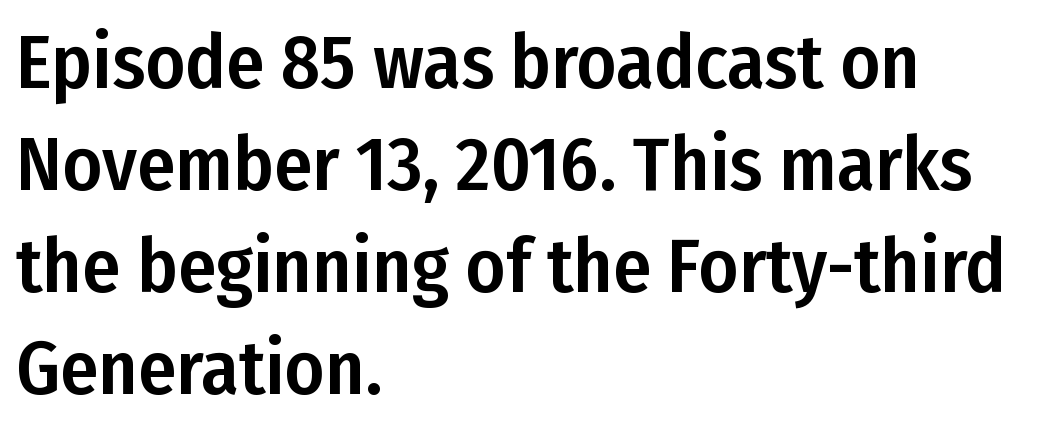
The image shows 76 px condensed sans-serif type, upright; set left-aligned, normal line spacing (1.34x), normal letter spacing, not underlined; low stroke contrast and a medium x-height.
